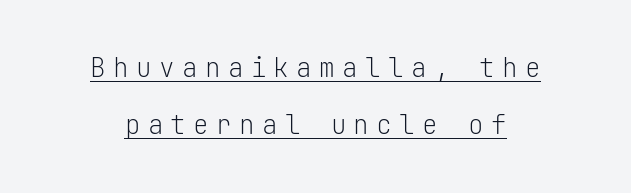
{"italic": "no", "bold": "no", "underline": "yes", "align": "center", "line_spacing": "loose", "line_spacing_ratio": 2.2, "letter_spacing": "wide", "letter_spacing_em": 0.28, "glyph_px": 26}
